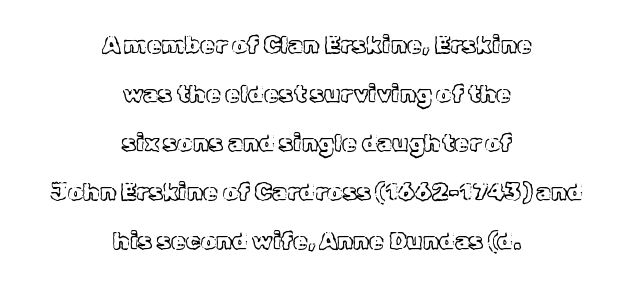
Q: Is the text italic (slanted)? A: No, it is upright.
Q: Is the text underlined? A: No.
Q: How is the paragraph aligned? A: Centered.
Q: Is the spacing between letters normal or unusually wide? A: Normal.
Q: Is the spacing between lines tight, normal or loose? A: Loose.
